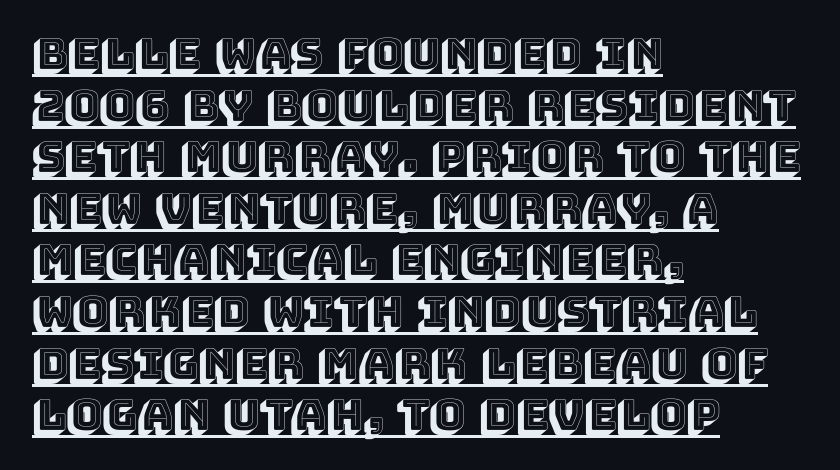
The image shows 43 px text type, upright; set left-aligned, line spacing 1.2x, normal letter spacing, underlined; a large x-height.
